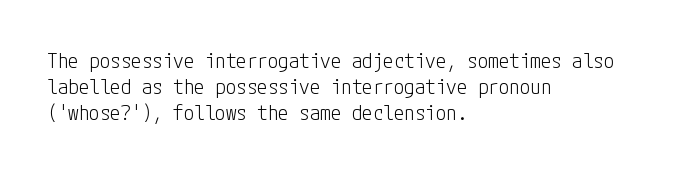
Visually the block forms a straight wall on the left and a jagged coastline on the right. This sample uses plain, unmodified letter spacing. The face looks like a standard text weight, possibly lighter. Check under the words: just untouched page. Does the lettering tilt? It doesn't — this is upright.
